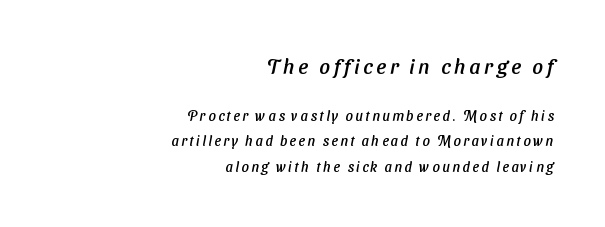
{"underline": "no", "align": "right", "line_spacing_ratio": 1.79, "larger_block": "first", "size_ratio": 1.5, "glyph_px": 21}
